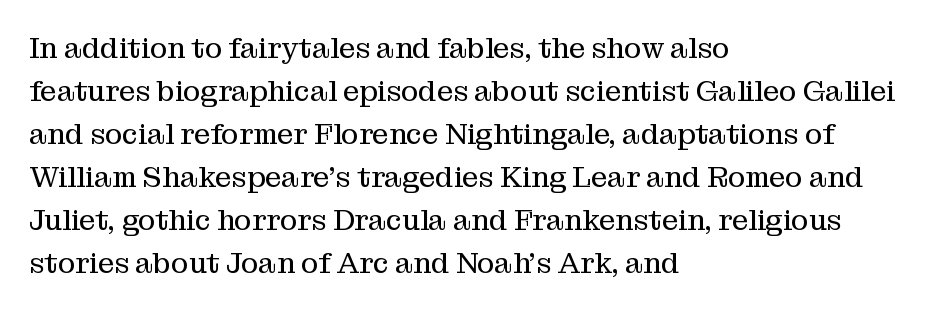
Tracking here is standard; glyphs follow each other at the usual distance. Italic: no, the glyphs are upright roman. Vertically, the passage feels balanced, rows spaced as you'd expect. The passage shown is not underscored anywhere. Unlike a clean sans, this face finishes its strokes with serifs. Proportional: the letters do not fall into vertical columns.
